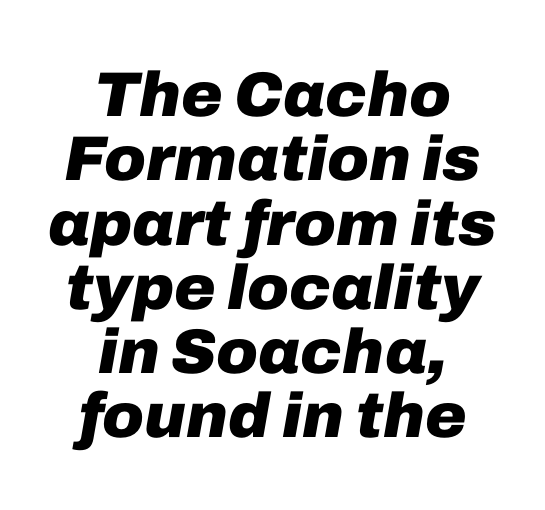
Q: Is the text bold? A: Yes.
Q: Is the text italic (slanted)? A: Yes, it leans right by about 10 degrees.
Q: Is the text underlined? A: No.
Q: How is the paragraph aligned? A: Centered.
Q: Is the spacing between letters normal or unusually wide? A: Normal.
Q: Is the spacing between lines tight, normal or loose? A: Tight.
Q: Width (condensed, normal, or wide)? A: Normal.
Q: Stroke contrast? A: Low.
Q: x-height? A: Medium.
Q: Monospaced? A: No.
